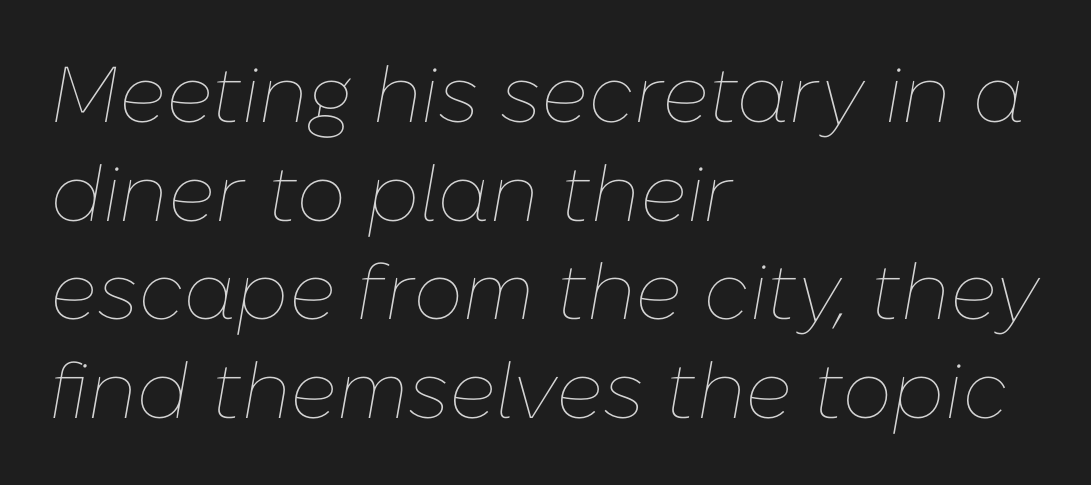
Q: Is the text bold? A: No.
Q: Is the text italic (slanted)? A: Yes, it leans right by about 10 degrees.
Q: Is the text underlined? A: No.
Q: How is the paragraph aligned? A: Left-aligned.
Q: Is the spacing between letters normal or unusually wide? A: Normal.
Q: Is the spacing between lines tight, normal or loose? A: Normal.
Q: Width (condensed, normal, or wide)? A: Normal.
Q: Stroke contrast? A: Low.
Q: x-height? A: Medium.
Q: Monospaced? A: No.
